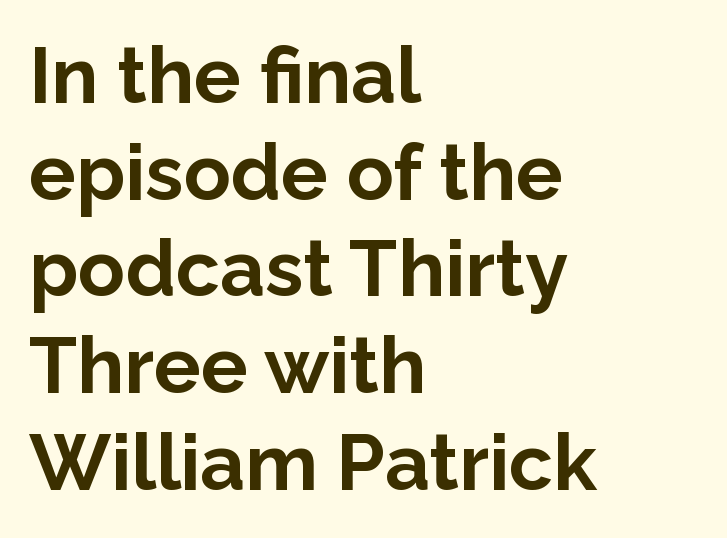
Q: Is the text bold? A: Yes.
Q: Is the text italic (slanted)? A: No, it is upright.
Q: Is the typeface a serif or a sans-serif typeface? A: Sans-serif.
Q: Is the text underlined? A: No.
Q: How is the paragraph aligned? A: Left-aligned.
Q: Is the spacing between letters normal or unusually wide? A: Normal.
Q: Width (condensed, normal, or wide)? A: Normal.
Q: Stroke contrast? A: Low.
Q: x-height? A: Medium.
Q: Monospaced? A: No.
